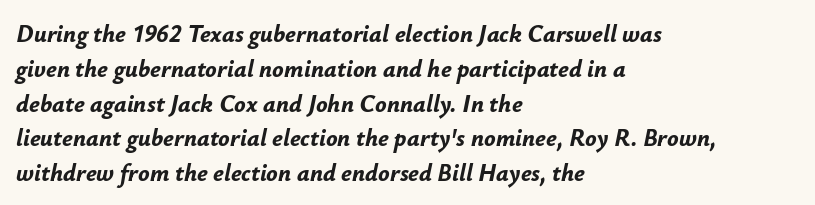
The image shows 24 px bold type, italic (leaning right); set left-aligned, normal line spacing (1.45x), normal letter spacing, not underlined.
